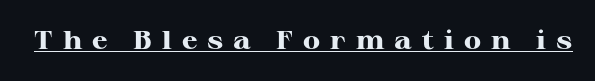
Q: Is the text bold? A: Yes.
Q: Is the text italic (slanted)? A: No, it is upright.
Q: Is the text underlined? A: Yes.
Q: Is the spacing between letters normal or unusually wide? A: Unusually wide.
